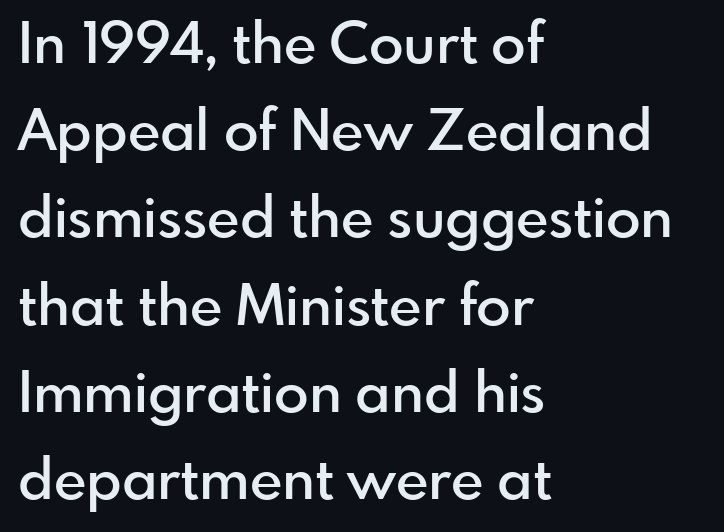
The image shows 57 px semibold sans-serif type, upright; set left-aligned, normal line spacing (1.53x), normal letter spacing, not underlined; low stroke contrast and a small x-height.
